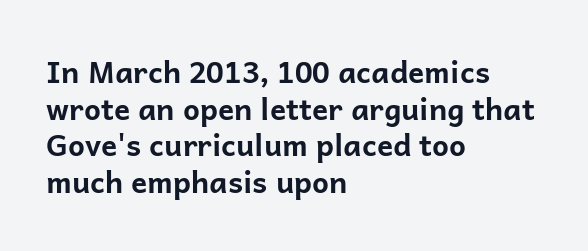
The image shows 30 px bold sans-serif type, upright; set left-aligned, line spacing 1.22x, normal letter spacing, not underlined; low stroke contrast and a medium x-height.
